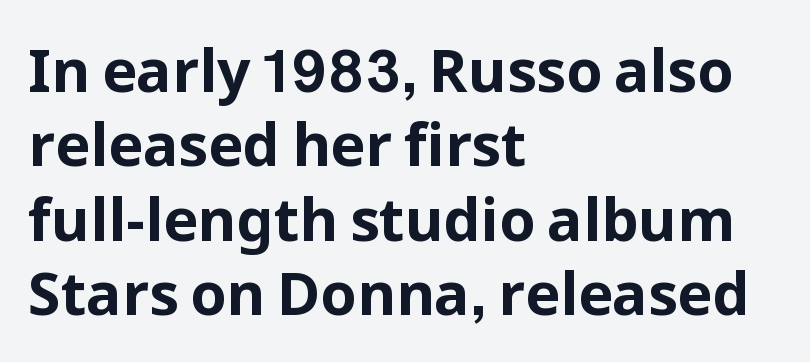
{"serif": "no", "italic": "no", "bold": "yes", "weight": "bold", "width": "normal", "stroke_contrast": "low", "x_height": "medium", "monospaced": "no", "underline": "no", "align": "left", "line_spacing": "normal", "line_spacing_ratio": 1.26, "letter_spacing": "normal", "letter_spacing_em": 0.0, "glyph_px": 59}
